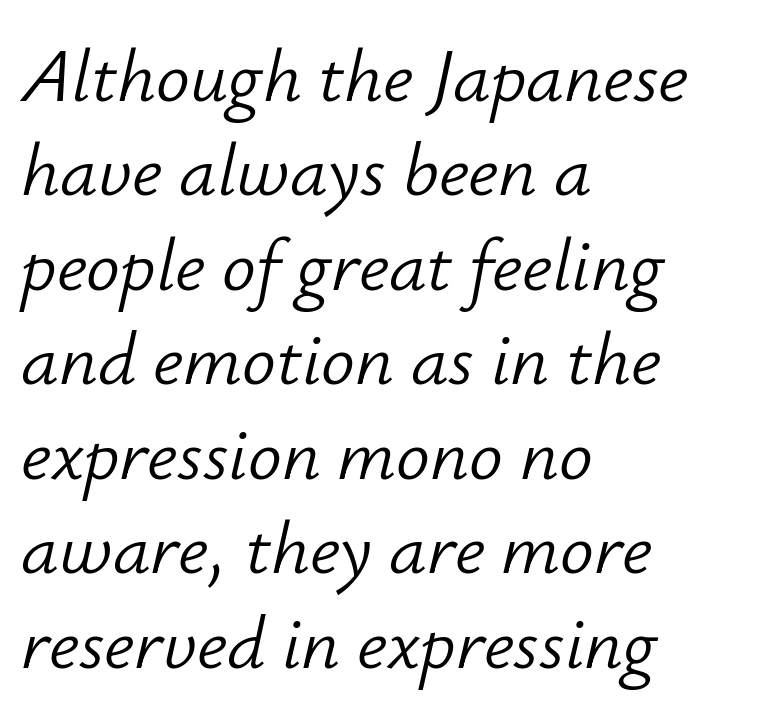
{"italic": "yes", "lean": "right", "slant_degrees": 12, "bold": "no", "weight": "light", "width": "normal", "stroke_contrast": "low", "x_height": "small", "monospaced": "no", "underline": "no", "align": "left", "line_spacing": "normal", "line_spacing_ratio": 1.26, "letter_spacing": "normal", "letter_spacing_em": 0.0, "glyph_px": 75}
